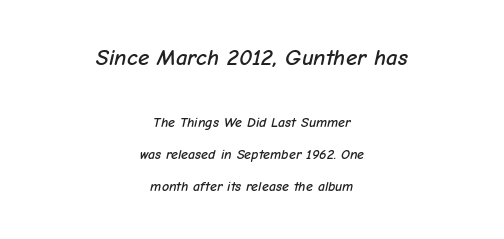
{"italic": "yes", "lean": "right", "slant_degrees": 12, "underline": "no", "align": "center", "line_spacing": "loose", "line_spacing_ratio": 2.26, "letter_spacing": "normal", "letter_spacing_em": 0.0, "larger_block": "first", "size_ratio": 1.64, "glyph_px": 23}
